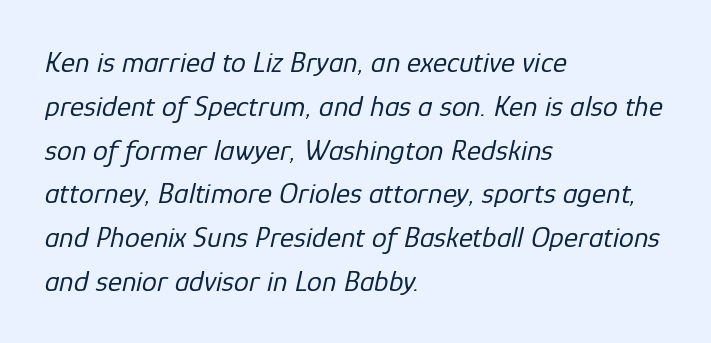
Q: Is the text bold? A: No.
Q: Is the text italic (slanted)? A: Yes, it leans right by about 12 degrees.
Q: Is the text underlined? A: No.
Q: How is the paragraph aligned? A: Left-aligned.
Q: Is the spacing between letters normal or unusually wide? A: Normal.
Q: Is the spacing between lines tight, normal or loose? A: Normal.
Q: Width (condensed, normal, or wide)? A: Normal.
Q: Stroke contrast? A: Low.
Q: x-height? A: Medium.
Q: Monospaced? A: No.
